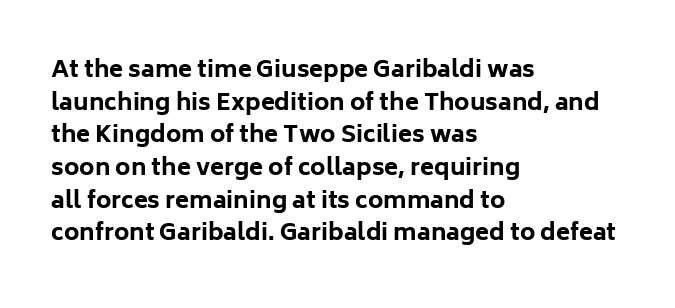
Q: Is the text bold? A: Yes.
Q: Is the text italic (slanted)? A: No, it is upright.
Q: Is the text underlined? A: No.
Q: How is the paragraph aligned? A: Left-aligned.
Q: Is the spacing between letters normal or unusually wide? A: Normal.
Q: Is the spacing between lines tight, normal or loose? A: Normal.
